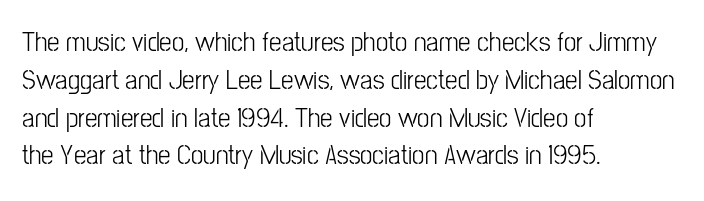
These lines are rendered in a variable-pitch font. The lettering stays uniformly vertical, giving the passage a roman look. Compared with typical paragraphs, the rows here are spaced about the same. Tracking here is standard; glyphs follow each other at the usual distance. The passage is arranged the way most books set body copy — flush left.
